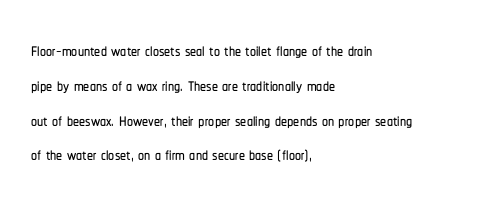
The image shows 24 px text type, upright; set left-aligned, normal line spacing (1.45x), normal letter spacing, not underlined.
